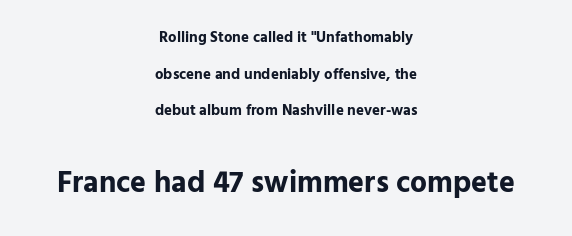
Q: Is the text bold? A: Yes.
Q: Is the text italic (slanted)? A: No, it is upright.
Q: Is the typeface a serif or a sans-serif typeface? A: Sans-serif.
Q: Is the text underlined? A: No.
Q: How is the paragraph aligned? A: Centered.
Q: Is the spacing between letters normal or unusually wide? A: Normal.
Q: Is the spacing between lines tight, normal or loose? A: Loose.
Q: Which block of text is set in a larger size, the first (top) or the second (bottom)? A: The second (bottom) one.
Q: Width (condensed, normal, or wide)? A: Normal.
Q: Stroke contrast? A: Low.
Q: x-height? A: Medium.
Q: Monospaced? A: No.
